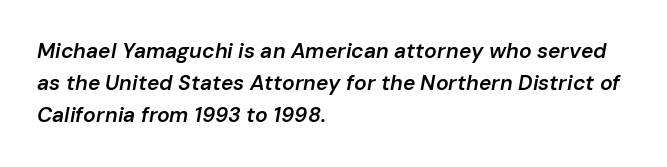
Q: Is the text bold? A: Semi-bold.
Q: Is the text italic (slanted)? A: Yes, it leans right by about 10 degrees.
Q: Is the text underlined? A: No.
Q: How is the paragraph aligned? A: Left-aligned.
Q: Is the spacing between letters normal or unusually wide? A: Normal.
Q: Is the spacing between lines tight, normal or loose? A: Normal.
